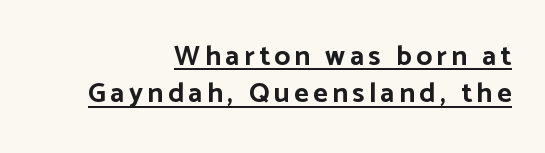
Serifs: no, the terminals of the letterforms are clean. Notice how descenders clear the ascenders below comfortably — that's standard leading. Style check: upright. This is underlined copy, the kind a proofreader might mark for attention. Strong, thick strokes mark this as bold type.
